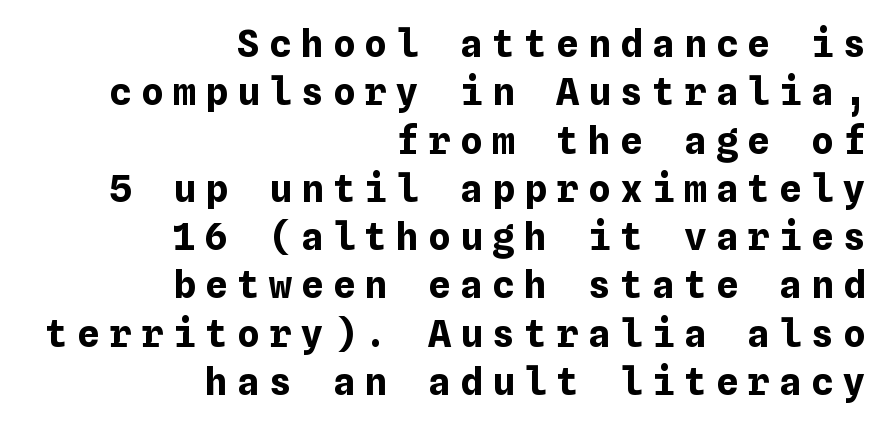
Designer's note — italics off, roman on. Observe the wide spacing: letters keep a clear distance from each other. What weight is shown? A full bold with thick strokes. Students, observe: this is what conventionally led text looks like. This rendering uses right alignment, leaving the left contour irregular.
